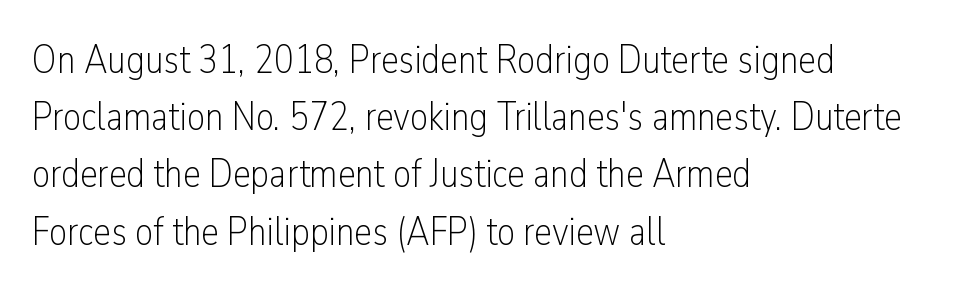
{"serif": "no", "italic": "no", "bold": "no", "weight": "light", "width": "condensed", "stroke_contrast": "low", "x_height": "medium", "monospaced": "no", "underline": "no", "align": "left", "line_spacing": "normal", "line_spacing_ratio": 1.43, "letter_spacing": "normal", "letter_spacing_em": 0.0, "glyph_px": 40}
